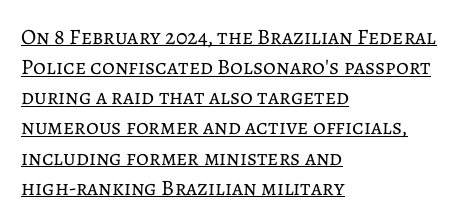
{"italic": "no", "bold": "no", "underline": "yes", "align": "left", "line_spacing": "normal", "line_spacing_ratio": 1.37, "letter_spacing": "normal", "letter_spacing_em": 0.0, "glyph_px": 22}
